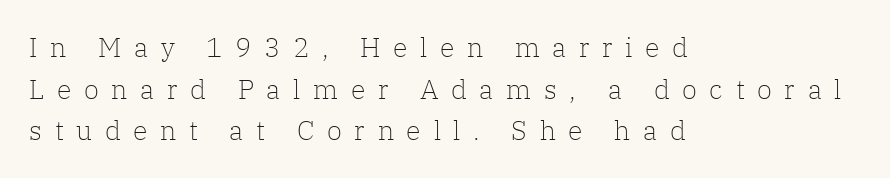
{"italic": "no", "bold": "no", "underline": "no", "align": "left", "line_spacing": "normal", "line_spacing_ratio": 1.54, "letter_spacing": "wide", "letter_spacing_em": 0.47, "glyph_px": 27}
